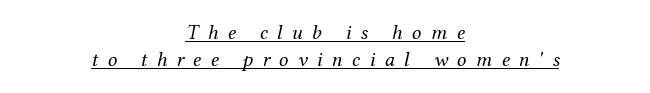
Q: Is the text bold? A: No.
Q: Is the text italic (slanted)? A: Yes, it leans right by about 12 degrees.
Q: Is the text underlined? A: Yes.
Q: How is the paragraph aligned? A: Centered.
Q: Is the spacing between letters normal or unusually wide? A: Unusually wide.
Q: Is the spacing between lines tight, normal or loose? A: Normal.
